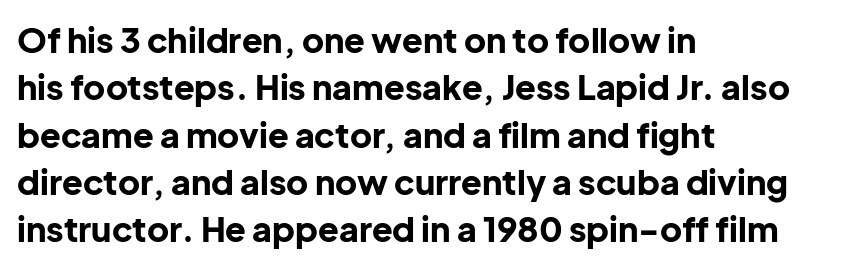
Q: Is the text bold? A: Yes.
Q: Is the text italic (slanted)? A: No, it is upright.
Q: Is the typeface a serif or a sans-serif typeface? A: Sans-serif.
Q: Is the text underlined? A: No.
Q: How is the paragraph aligned? A: Left-aligned.
Q: Is the spacing between letters normal or unusually wide? A: Normal.
Q: Is the spacing between lines tight, normal or loose? A: Normal.
Q: Width (condensed, normal, or wide)? A: Normal.
Q: Stroke contrast? A: Low.
Q: x-height? A: Medium.
Q: Monospaced? A: No.
